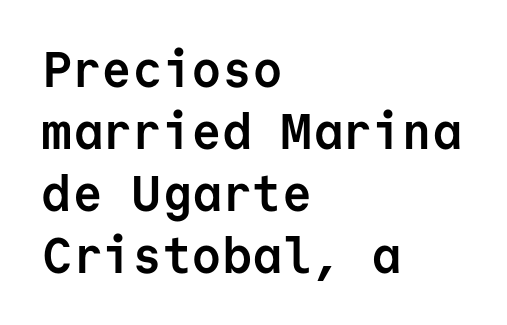
{"serif": "no", "italic": "no", "bold": "yes", "weight": "semibold", "width": "normal", "stroke_contrast": "low", "x_height": "medium", "monospaced": "yes", "underline": "no", "align": "left", "line_spacing_ratio": 1.24, "letter_spacing": "normal", "letter_spacing_em": 0.0, "glyph_px": 50}
